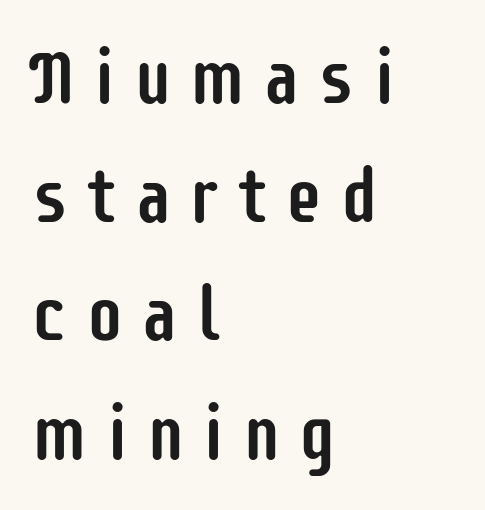
The image shows 76 px condensed sans-serif type, upright; set left-aligned, normal line spacing (1.56x), unusually wide letter spacing (+0.22 em), not underlined; low stroke contrast and a large x-height.
